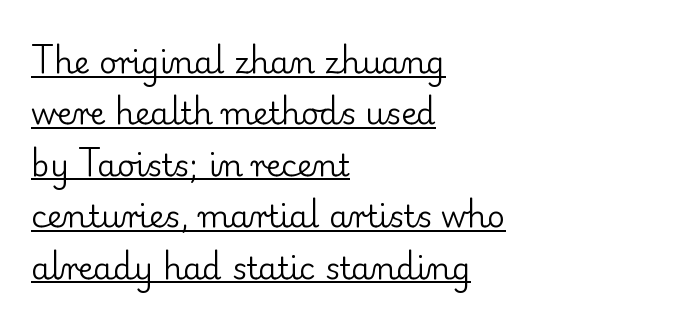
{"serif": "yes", "italic": "no", "bold": "no", "weight": "regular", "width": "normal", "stroke_contrast": "low", "x_height": "small", "monospaced": "no", "underline": "yes", "align": "left", "line_spacing": "normal", "line_spacing_ratio": 1.66, "letter_spacing": "normal", "letter_spacing_em": 0.0, "glyph_px": 31}
